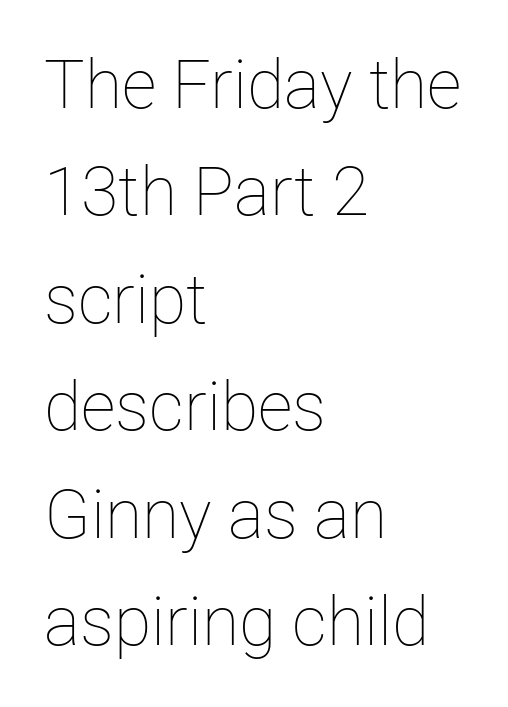
These lines were composed using upright roman letters. The rows are spaced the way most documents space them. You could not count columns in this text — the font is proportionally spaced. The face used here is rendered with its standard letterfit. Any mark beneath the type? The region is blank. A light-to-regular cut is what we see here.
